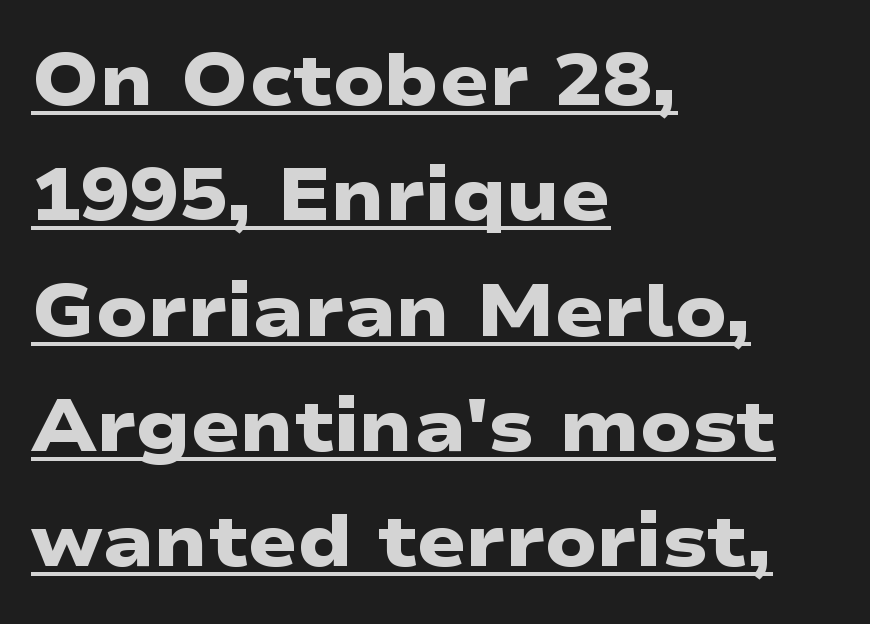
The specimen includes a rule beneath the text block's lines. Left-aligned paragraph, ragged on the right. Does extra space separate the letters? No, they use regular spacing. The letters carry no serifs — their stems end cleanly without finishing strokes.
